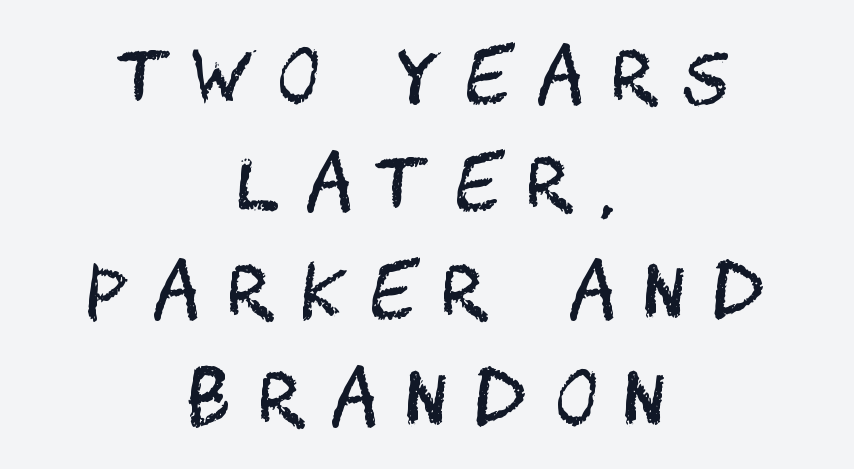
The image shows 72 px regular-weight, condensed sans-serif type, upright; set centered, normal line spacing (1.49x), unusually wide letter spacing (+0.38 em), not underlined; medium stroke contrast and a large x-height.
